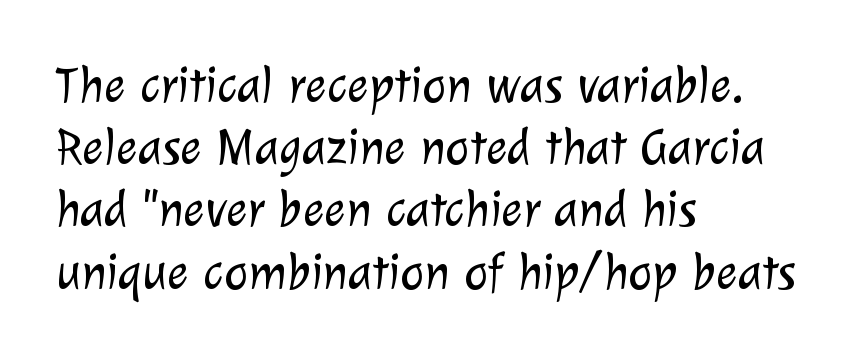
Q: Is the text bold? A: No.
Q: Is the typeface a serif or a sans-serif typeface? A: Sans-serif.
Q: Is the text underlined? A: No.
Q: How is the paragraph aligned? A: Left-aligned.
Q: Is the spacing between letters normal or unusually wide? A: Normal.
Q: Width (condensed, normal, or wide)? A: Normal.
Q: Stroke contrast? A: Low.
Q: x-height? A: Medium.
Q: Monospaced? A: No.
